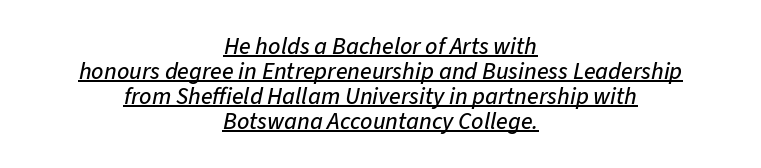
Q: Is the text italic (slanted)? A: Yes, it leans right by about 11 degrees.
Q: Is the text underlined? A: Yes.
Q: How is the paragraph aligned? A: Centered.
Q: Is the spacing between letters normal or unusually wide? A: Normal.
Q: Is the spacing between lines tight, normal or loose? A: Tight.
